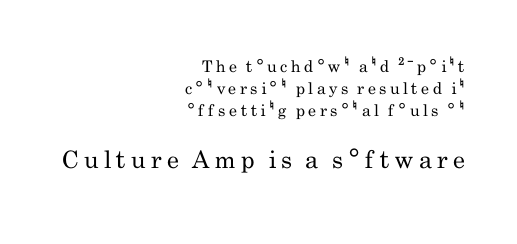
The image shows 24 px text type, upright; set right-aligned, normal line spacing (1.39x), unusually wide letter spacing (+0.21 em), not underlined; the second (bottom) block is 1.5x larger.
